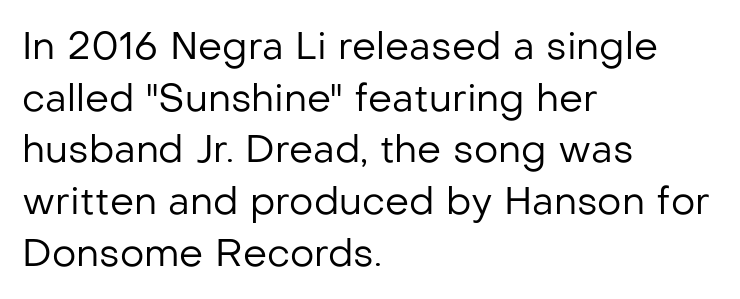
Q: Is the text bold? A: No.
Q: Is the text italic (slanted)? A: No, it is upright.
Q: Is the typeface a serif or a sans-serif typeface? A: Sans-serif.
Q: Is the text underlined? A: No.
Q: How is the paragraph aligned? A: Left-aligned.
Q: Is the spacing between letters normal or unusually wide? A: Normal.
Q: Is the spacing between lines tight, normal or loose? A: Normal.
Q: Width (condensed, normal, or wide)? A: Normal.
Q: Stroke contrast? A: Low.
Q: x-height? A: Medium.
Q: Monospaced? A: No.
